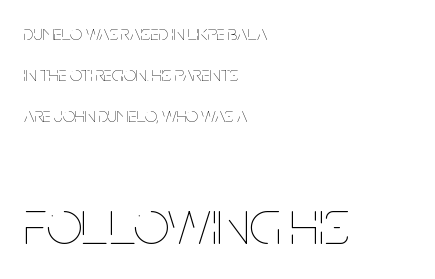
Q: Is the text bold? A: No.
Q: Is the text italic (slanted)? A: No, it is upright.
Q: Is the text underlined? A: No.
Q: How is the paragraph aligned? A: Left-aligned.
Q: Is the spacing between letters normal or unusually wide? A: Normal.
Q: Is the spacing between lines tight, normal or loose? A: Loose.
Q: Which block of text is set in a larger size, the first (top) or the second (bottom)? A: The second (bottom) one.
Q: Width (condensed, normal, or wide)? A: Condensed.
Q: Stroke contrast? A: Low.
Q: x-height? A: Large.
Q: Monospaced? A: No.
